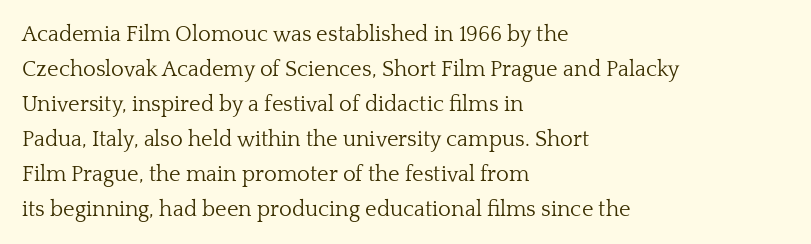
Q: Is the text bold? A: No.
Q: Is the text italic (slanted)? A: No, it is upright.
Q: Is the text underlined? A: No.
Q: How is the paragraph aligned? A: Left-aligned.
Q: Is the spacing between letters normal or unusually wide? A: Normal.
Q: Is the spacing between lines tight, normal or loose? A: Normal.
